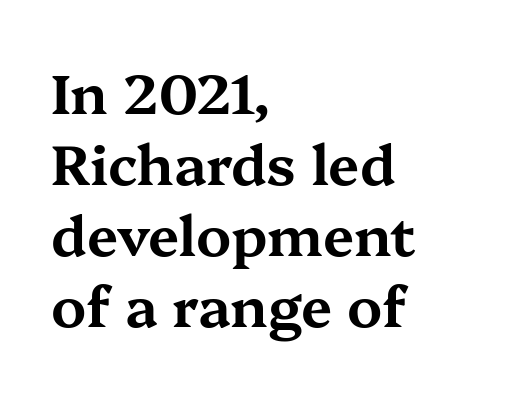
{"serif": "yes", "italic": "no", "width": "wide", "stroke_contrast": "medium", "x_height": "medium", "monospaced": "no", "underline": "no", "align": "left", "line_spacing": "normal", "line_spacing_ratio": 1.27, "letter_spacing": "normal", "letter_spacing_em": 0.0, "glyph_px": 56}
